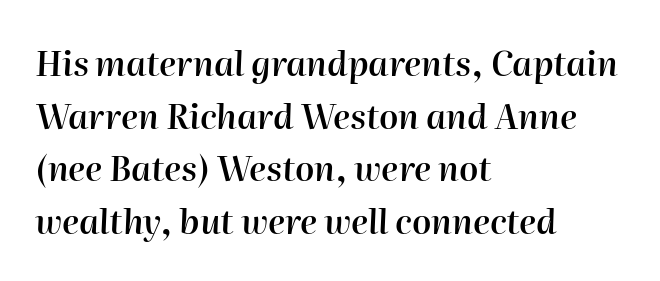
Inter-character spacing is left at the font's built-in metrics. The passage shown is typed in a proportional face where columns would drift. Summary of vertical rhythm: regular, with standard interline spacing. These lines were composed using italics. Strokes here are thickened, but only to semibold level.
